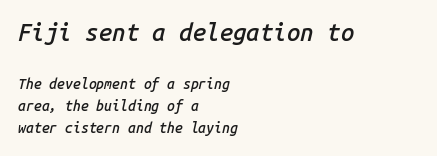
The passage shown leans; its letterforms are oblique. How are the letters spaced? Ordinarily, with no added tracking. Heft: intermediate — a semibold. The rendering uses a moderate line-height, typical for paragraphs. Beneath every word, the page is bare.
